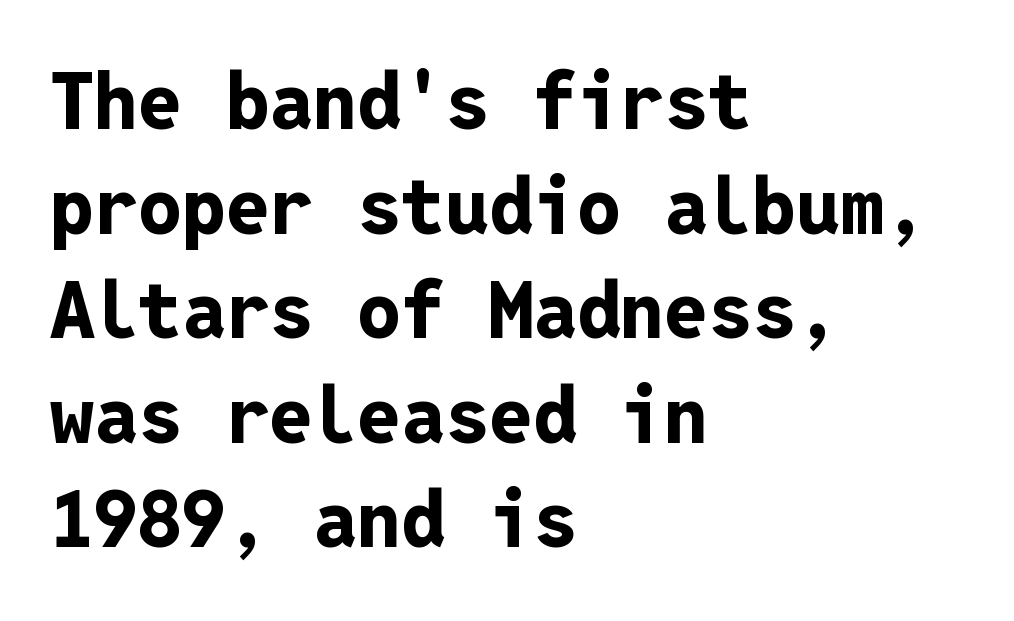
The image shows 78 px bold sans-serif type, upright, monospaced; set left-aligned, normal line spacing (1.34x), normal letter spacing, not underlined; low stroke contrast and a medium x-height.
